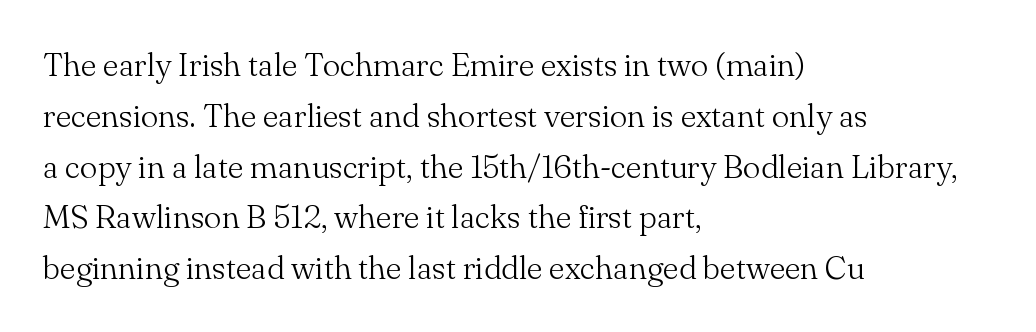
Successive baselines arrive at the customary interval. The letters sit at their default tracking, neither squeezed nor spread. This is serif lettering, the kind often seen in printed books. Nobody drew a line under any word here.
